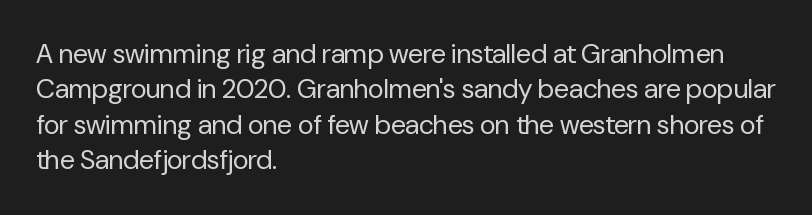
The image shows 27 px text type, upright; set left-aligned, normal line spacing (1.31x), normal letter spacing, not underlined.
